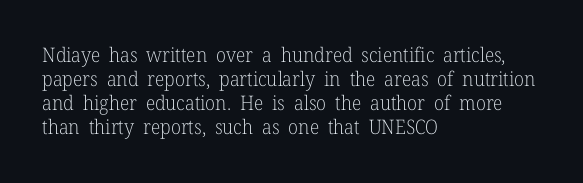
Descenders are the only things crossing below the line. Letters have the restrained weight of plain body copy at most. Where is the straight margin? On the left. Between one letter and the next there's only the usual sliver of space.
